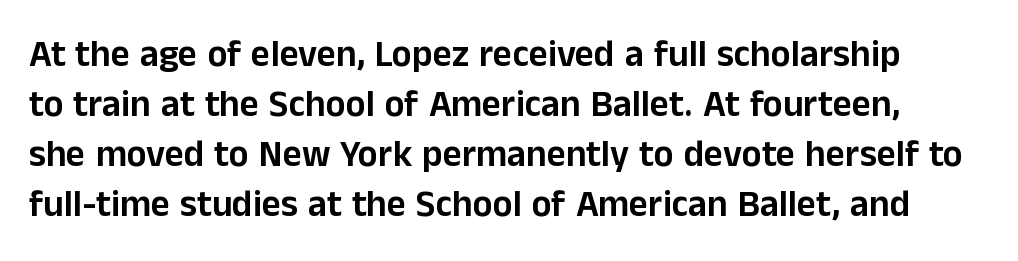
This rendering employs a face without finishing strokes, i.e., a sans-serif. This block has exactly the height ordinary leading produces. The words here are not underlined. Character widths vary here, with narrow letters taking less room than wide ones. The face used here is rendered with its standard letterfit. Do the letters lean? They stand straight.
